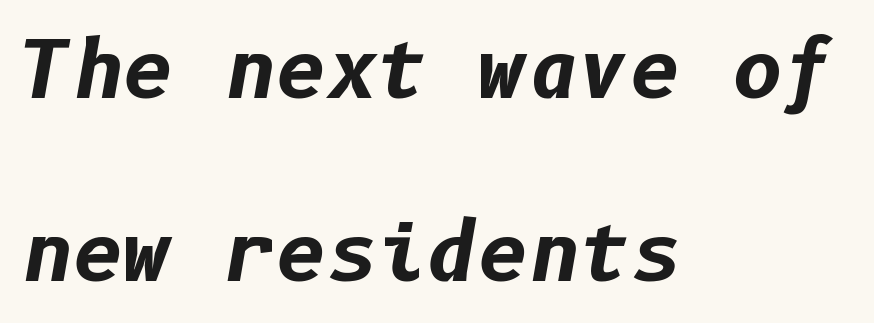
The rendering keeps characters at their native spacing. The strip under each line holds only bare page. Weight check: bold — yes, fully. The text carries the slant typical of an italic or oblique font. Reading down the block, your eye returns to a fixed left position each line.
